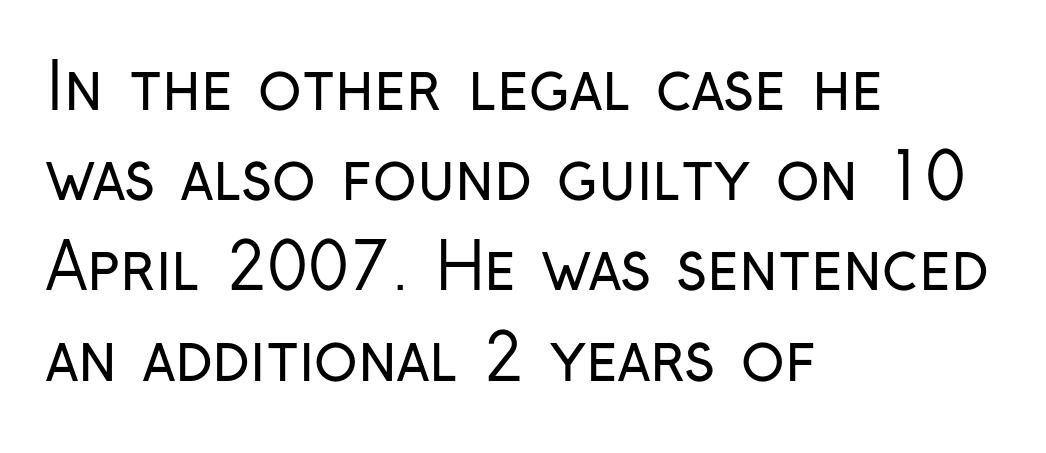
Q: Is the text bold? A: No.
Q: Is the text italic (slanted)? A: No, it is upright.
Q: Is the typeface a serif or a sans-serif typeface? A: Sans-serif.
Q: Is the text underlined? A: No.
Q: How is the paragraph aligned? A: Left-aligned.
Q: Is the spacing between letters normal or unusually wide? A: Normal.
Q: Is the spacing between lines tight, normal or loose? A: Normal.
Q: Width (condensed, normal, or wide)? A: Condensed.
Q: Stroke contrast? A: Low.
Q: x-height? A: Medium.
Q: Monospaced? A: No.
